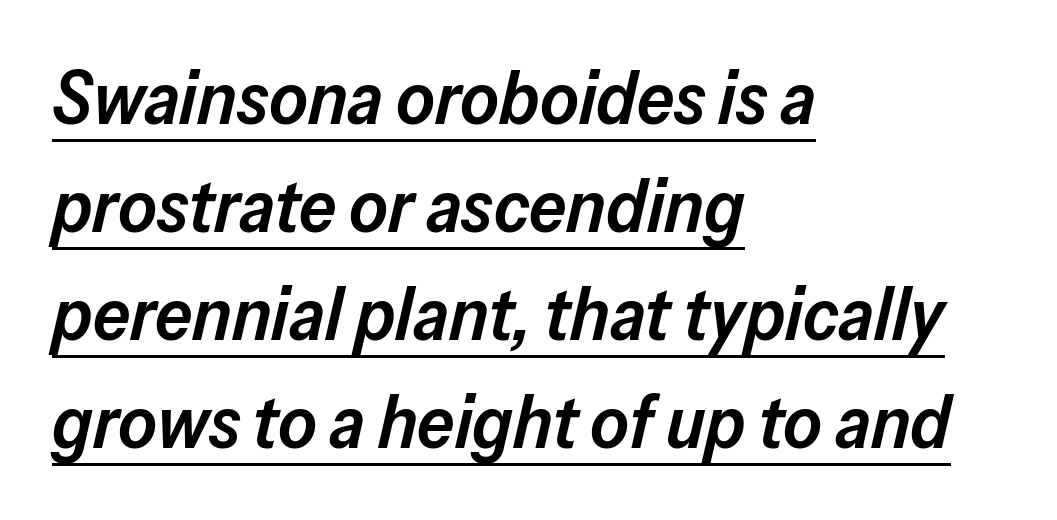
Q: Is the text bold? A: Semi-bold.
Q: Is the text italic (slanted)? A: Yes, it leans right by about 13 degrees.
Q: Is the text underlined? A: Yes.
Q: How is the paragraph aligned? A: Left-aligned.
Q: Is the spacing between letters normal or unusually wide? A: Normal.
Q: Is the spacing between lines tight, normal or loose? A: Normal.
Q: Width (condensed, normal, or wide)? A: Normal.
Q: Stroke contrast? A: Low.
Q: x-height? A: Medium.
Q: Monospaced? A: No.
